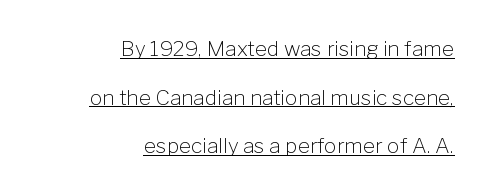
The image shows 21 px text type, upright; set right-aligned, loose line spacing (2.31x), normal letter spacing, underlined.
